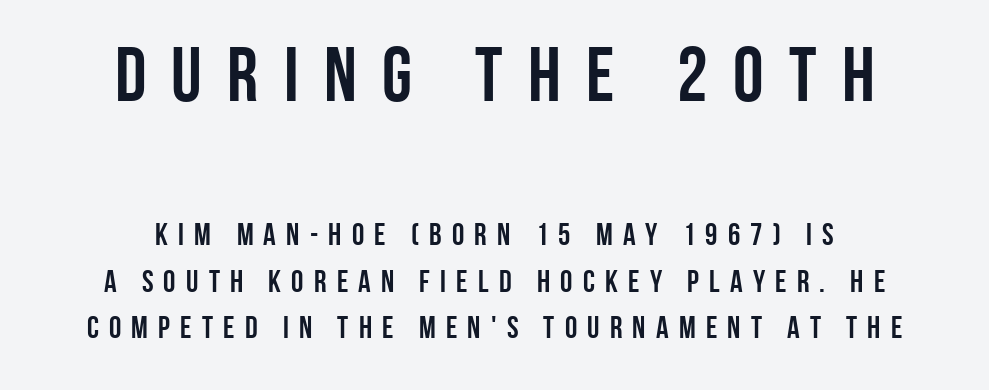
{"serif": "no", "italic": "no", "bold": "yes", "weight": "semibold", "width": "condensed", "stroke_contrast": "low", "x_height": "large", "monospaced": "no", "underline": "no", "align": "center", "line_spacing": "normal", "line_spacing_ratio": 1.51, "letter_spacing": "wide", "letter_spacing_em": 0.33, "larger_block": "first", "size_ratio": 2.48, "glyph_px": 77}
